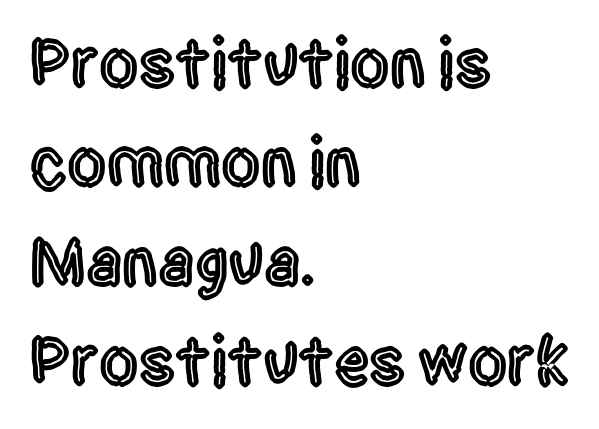
Q: Is the text italic (slanted)? A: No, it is upright.
Q: Is the typeface a serif or a sans-serif typeface? A: Sans-serif.
Q: Is the text underlined? A: No.
Q: How is the paragraph aligned? A: Left-aligned.
Q: Is the spacing between letters normal or unusually wide? A: Normal.
Q: Is the spacing between lines tight, normal or loose? A: Normal.
Q: Width (condensed, normal, or wide)? A: Condensed.
Q: x-height? A: Large.
Q: Monospaced? A: No.
